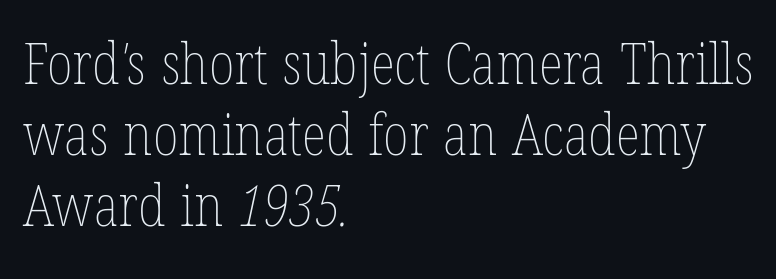
The image shows 57 px thin, condensed type; set left-aligned, normal line spacing (1.25x), normal letter spacing, not underlined; low stroke contrast and a medium x-height.
